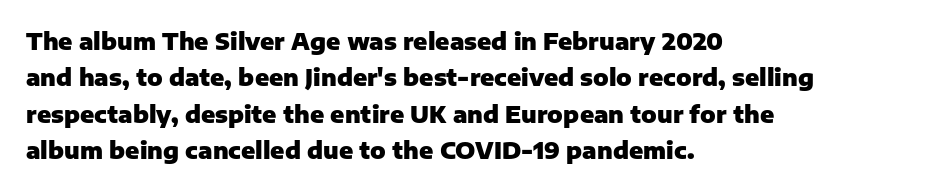
{"italic": "no", "bold": "yes", "underline": "no", "align": "left", "line_spacing": "normal", "line_spacing_ratio": 1.58, "letter_spacing": "normal", "letter_spacing_em": 0.0, "glyph_px": 23}
